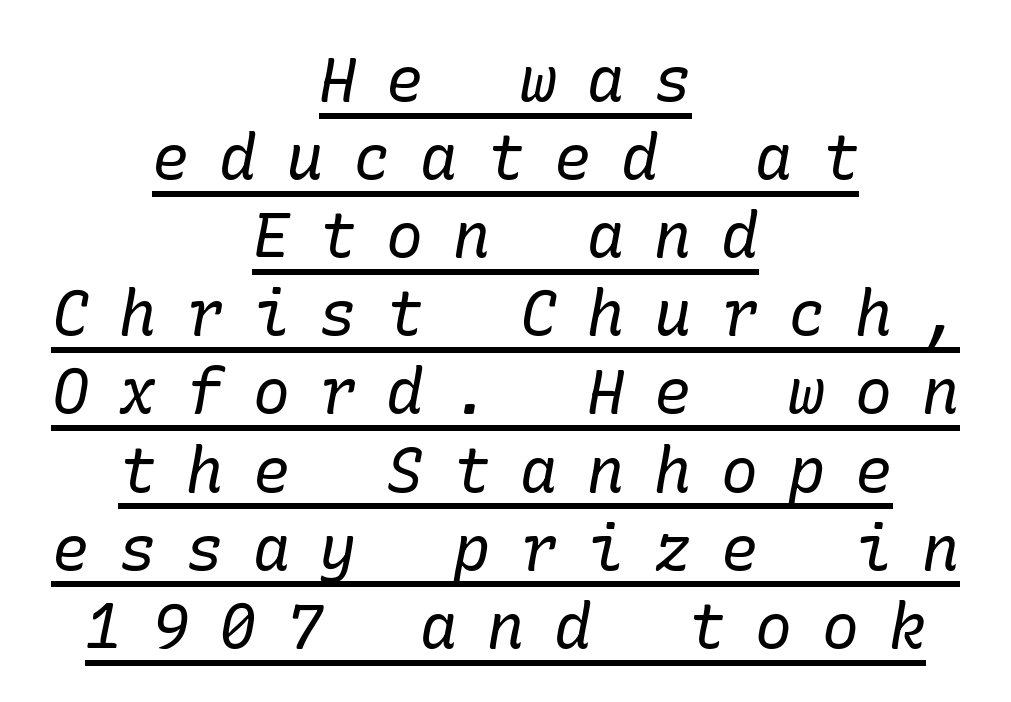
The rendering uses a moderate line-height, typical for paragraphs. The rendering positions every line midway between the sides. Glyph-to-glyph distance is far greater than everyday printed text. Ink coverage per letter is moderate at most. Tall strokes in this sample are angled rather than plumb.
